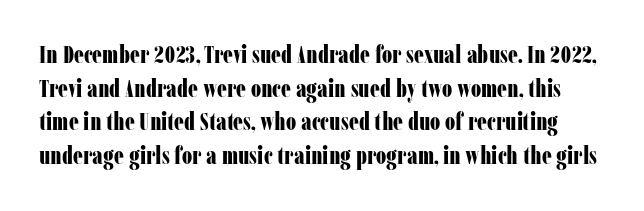
The image shows 25 px bold type, upright; set normal line spacing (1.35x), normal letter spacing, not underlined.
